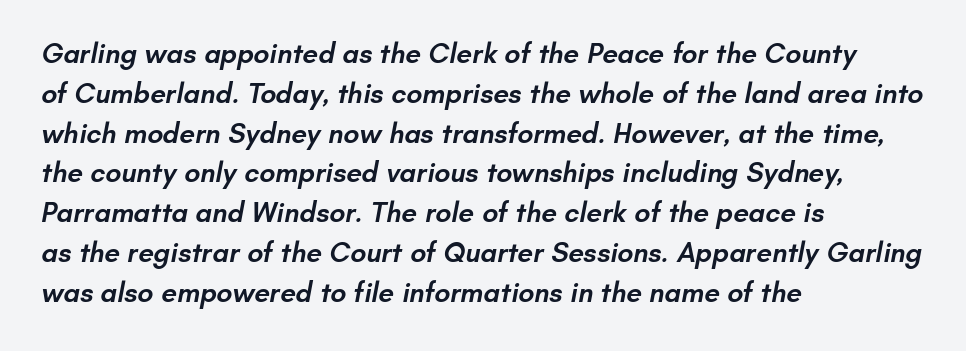
Q: Is the text bold? A: Semi-bold.
Q: Is the typeface a serif or a sans-serif typeface? A: Sans-serif.
Q: Is the text underlined? A: No.
Q: How is the paragraph aligned? A: Left-aligned.
Q: Is the spacing between letters normal or unusually wide? A: Normal.
Q: Is the spacing between lines tight, normal or loose? A: Normal.
Q: Width (condensed, normal, or wide)? A: Normal.
Q: Stroke contrast? A: Low.
Q: x-height? A: Small.
Q: Monospaced? A: No.
